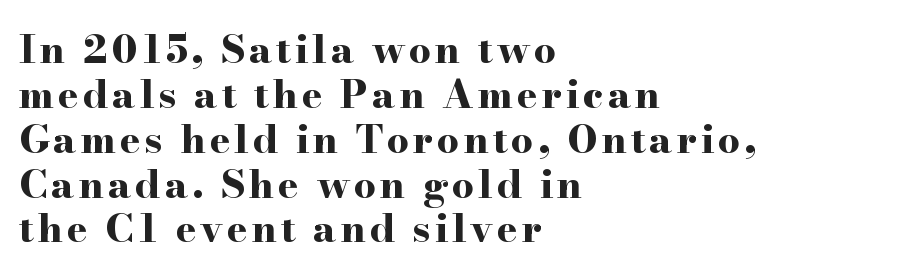
Q: Is the text bold? A: Yes.
Q: Is the text italic (slanted)? A: No, it is upright.
Q: Is the typeface a serif or a sans-serif typeface? A: Serif.
Q: Is the text underlined? A: No.
Q: How is the paragraph aligned? A: Left-aligned.
Q: Is the spacing between lines tight, normal or loose? A: Tight.
Q: Width (condensed, normal, or wide)? A: Wide.
Q: Stroke contrast? A: High.
Q: x-height? A: Small.
Q: Monospaced? A: No.
